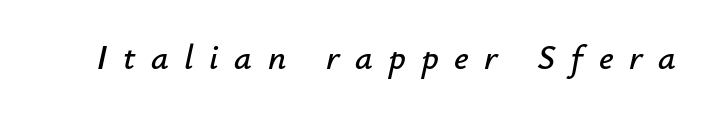
Q: Is the text italic (slanted)? A: Yes, it leans right by about 12 degrees.
Q: Is the text underlined? A: No.
Q: Is the spacing between letters normal or unusually wide? A: Unusually wide.
Q: Width (condensed, normal, or wide)? A: Normal.
Q: Stroke contrast? A: Low.
Q: x-height? A: Small.
Q: Monospaced? A: No.
